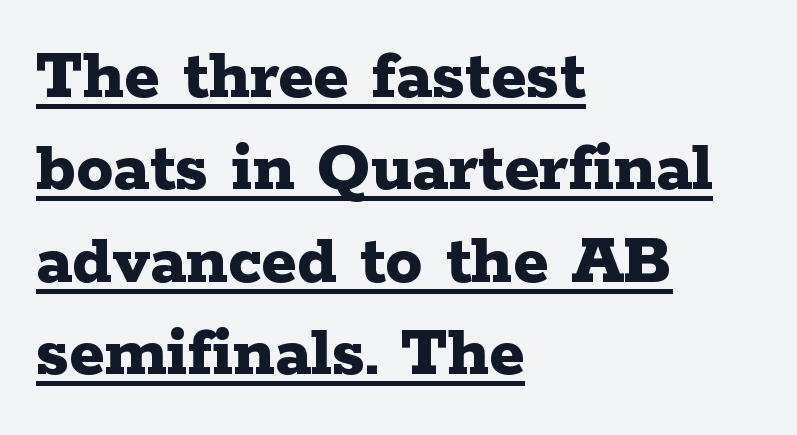
{"serif": "yes", "italic": "no", "bold": "yes", "weight": "bold", "width": "wide", "stroke_contrast": "low", "x_height": "medium", "monospaced": "no", "underline": "yes", "align": "left", "line_spacing": "normal", "line_spacing_ratio": 1.25, "letter_spacing": "normal", "letter_spacing_em": 0.0, "glyph_px": 74}
